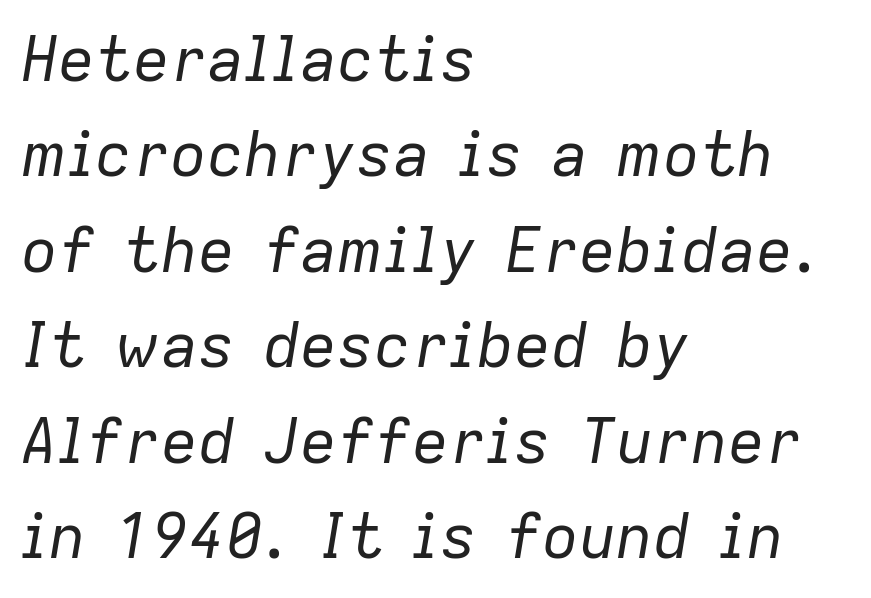
{"italic": "yes", "lean": "right", "slant_degrees": 9, "bold": "no", "weight": "regular", "width": "normal", "stroke_contrast": "low", "x_height": "medium", "monospaced": "no", "underline": "no", "align": "left", "line_spacing": "normal", "line_spacing_ratio": 1.54, "letter_spacing": "normal", "letter_spacing_em": 0.0, "glyph_px": 62}
